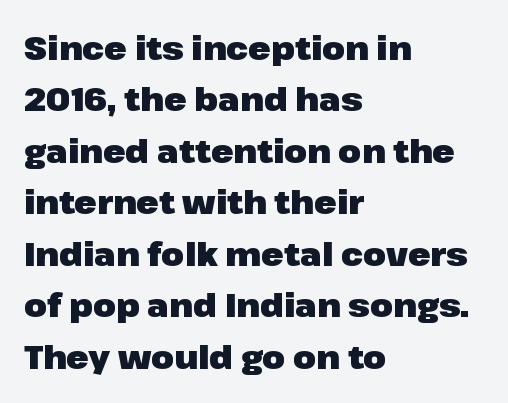
The image shows 33 px heavy sans-serif type, upright; set left-aligned, normal line spacing (1.56x), normal letter spacing, not underlined; low stroke contrast and a medium x-height.
